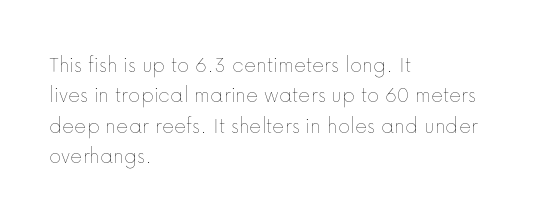
{"italic": "no", "bold": "no", "underline": "no", "align": "left", "line_spacing": "normal", "line_spacing_ratio": 1.32, "letter_spacing": "normal", "letter_spacing_em": 0.0, "glyph_px": 23}
